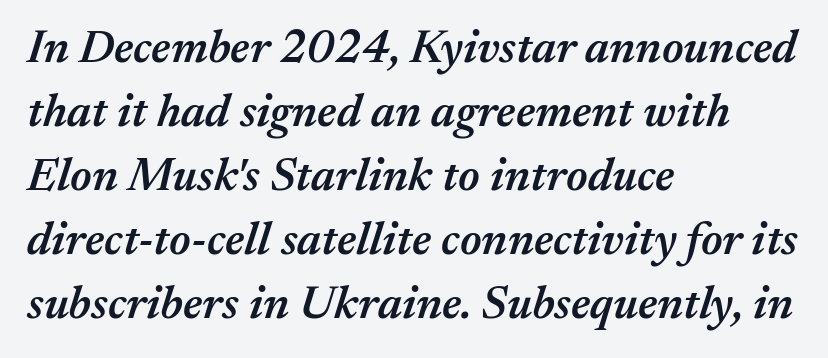
Q: Is the text bold? A: Semi-bold.
Q: Is the text italic (slanted)? A: Yes, it leans right by about 17 degrees.
Q: Is the text underlined? A: No.
Q: How is the paragraph aligned? A: Left-aligned.
Q: Is the spacing between letters normal or unusually wide? A: Normal.
Q: Is the spacing between lines tight, normal or loose? A: Normal.
Q: Width (condensed, normal, or wide)? A: Normal.
Q: Stroke contrast? A: Medium.
Q: x-height? A: Medium.
Q: Monospaced? A: No.
